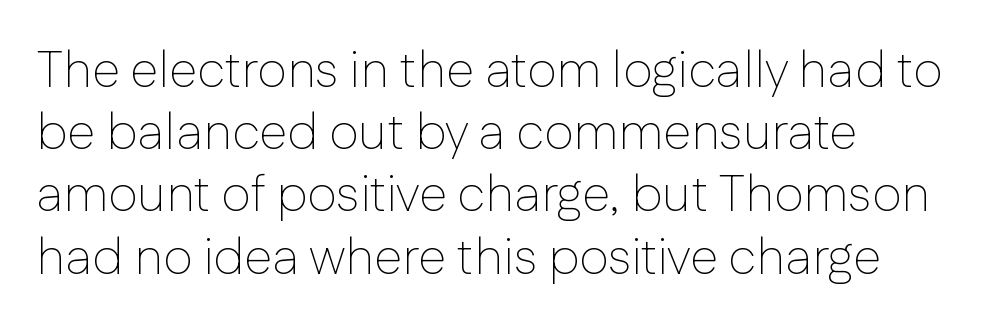
The image shows 51 px thin sans-serif type, upright; set left-aligned, line spacing 1.22x, normal letter spacing, not underlined; low stroke contrast and a medium x-height.
